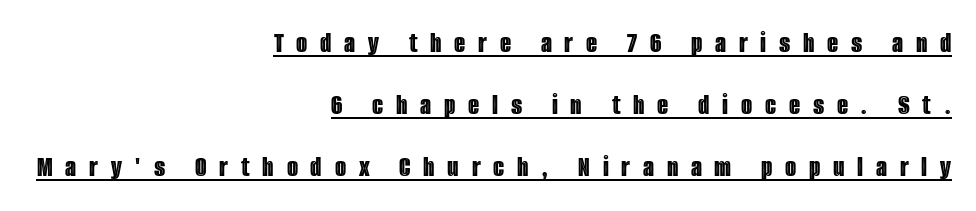
{"italic": "no", "width": "condensed", "x_height": "large", "monospaced": "no", "underline": "yes", "align": "right", "line_spacing": "loose", "line_spacing_ratio": 2.14, "letter_spacing": "wide", "letter_spacing_em": 0.44, "glyph_px": 29}
